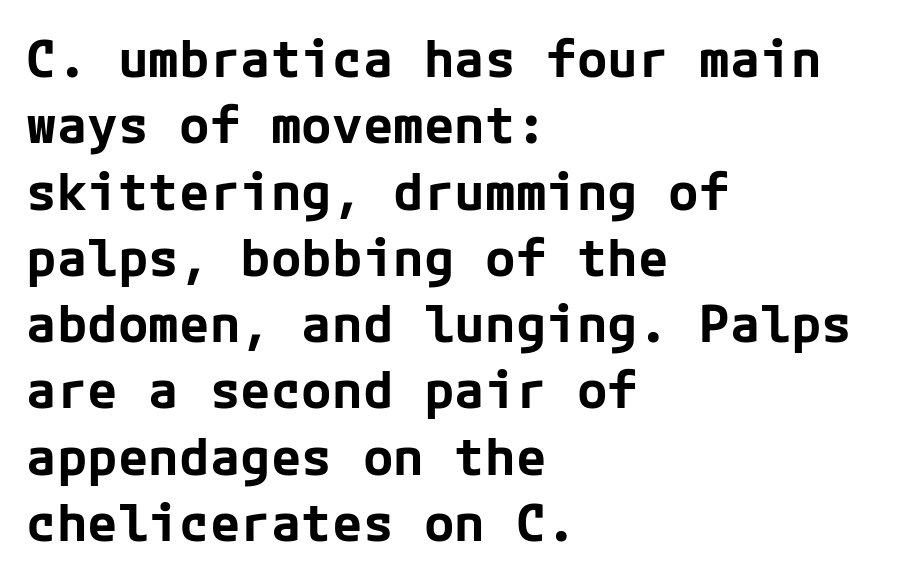
{"serif": "no", "italic": "no", "bold": "yes", "weight": "bold", "width": "normal", "stroke_contrast": "low", "x_height": "medium", "underline": "no", "align": "left", "line_spacing": "normal", "line_spacing_ratio": 1.3, "letter_spacing": "normal", "letter_spacing_em": 0.0, "glyph_px": 51}
